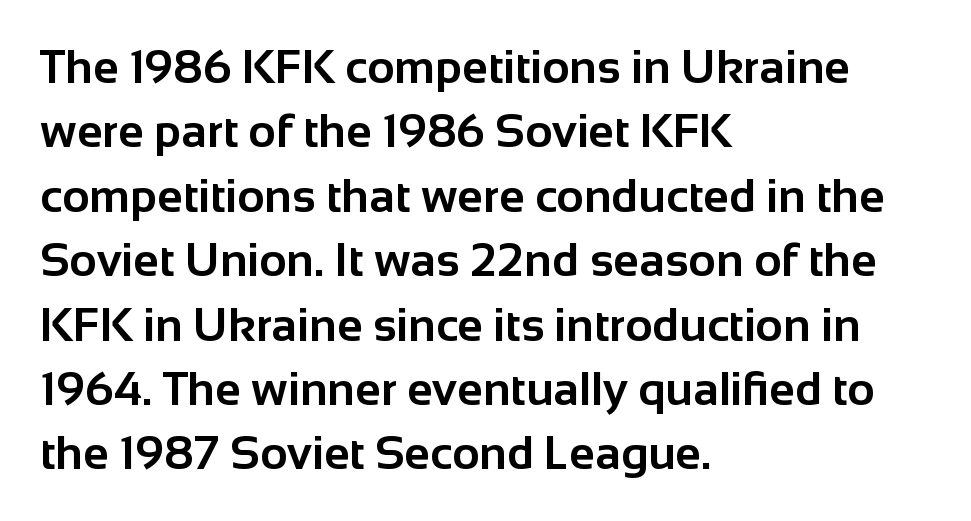
{"serif": "no", "italic": "no", "bold": "yes", "weight": "bold", "width": "normal", "stroke_contrast": "low", "x_height": "medium", "monospaced": "no", "underline": "no", "align": "left", "line_spacing": "normal", "line_spacing_ratio": 1.37, "letter_spacing": "normal", "letter_spacing_em": 0.0, "glyph_px": 47}
